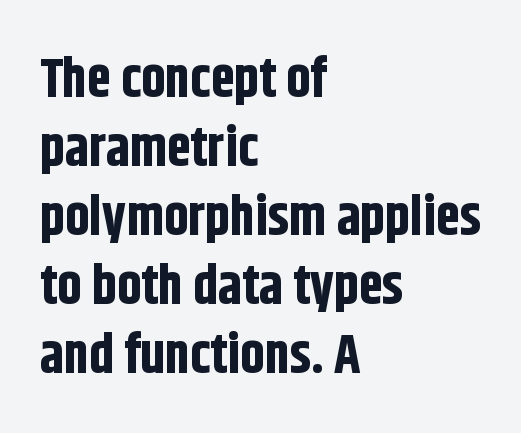
The image shows 54 px bold, condensed sans-serif type, upright; set left-aligned, normal line spacing (1.28x), normal letter spacing, not underlined; low stroke contrast and a large x-height.
